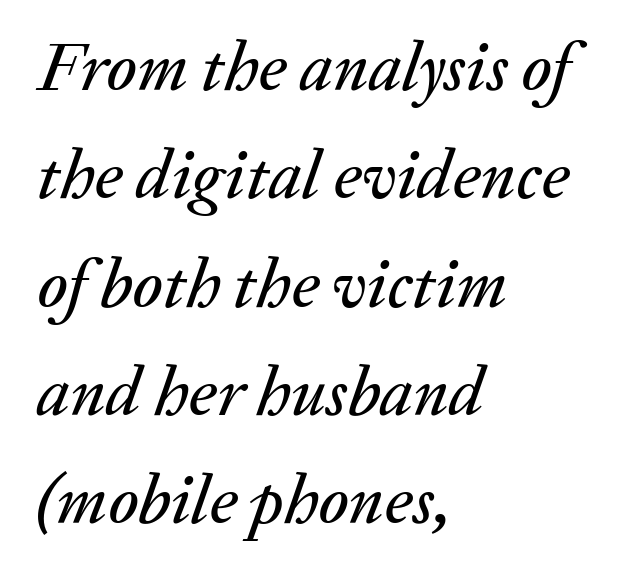
The image shows 69 px text type, italic (leaning right); set left-aligned, normal line spacing (1.57x), normal letter spacing, not underlined; medium stroke contrast and a medium x-height.
